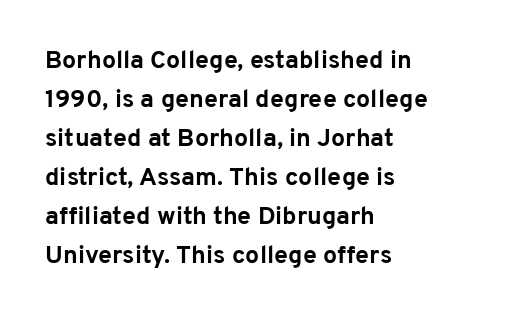
The image shows 25 px bold type, upright; set left-aligned, normal line spacing (1.56x), normal letter spacing, not underlined.
